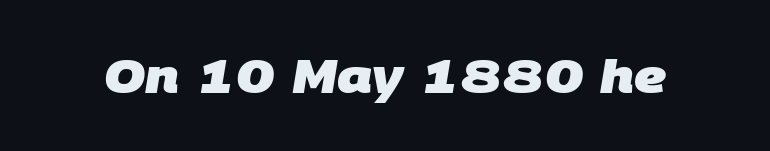
The image shows 47 px heavy sans-serif type; set normal letter spacing, not underlined; low stroke contrast and a large x-height.
